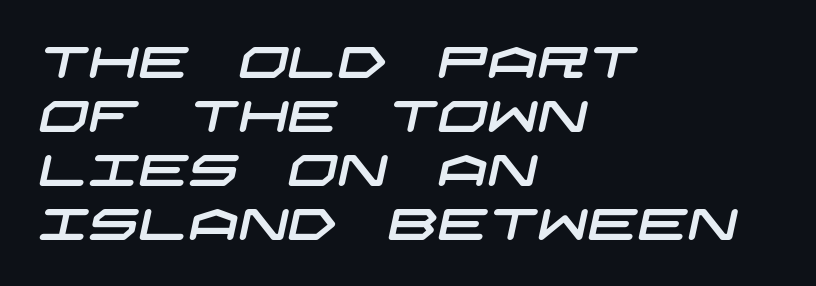
Grotesque or geometric, the face here clearly has no serifs. Unmarked baselines from the first word to the last. Visually the block forms a straight wall on the left and a jagged coastline on the right. Each word holds together tightly as a unit, with standard inter-letter gaps.
